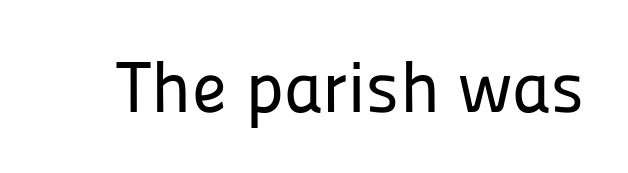
Q: Is the text italic (slanted)? A: No, it is upright.
Q: Is the typeface a serif or a sans-serif typeface? A: Sans-serif.
Q: Is the text underlined? A: No.
Q: Is the spacing between letters normal or unusually wide? A: Normal.
Q: Width (condensed, normal, or wide)? A: Normal.
Q: Stroke contrast? A: Low.
Q: x-height? A: Medium.
Q: Monospaced? A: No.
